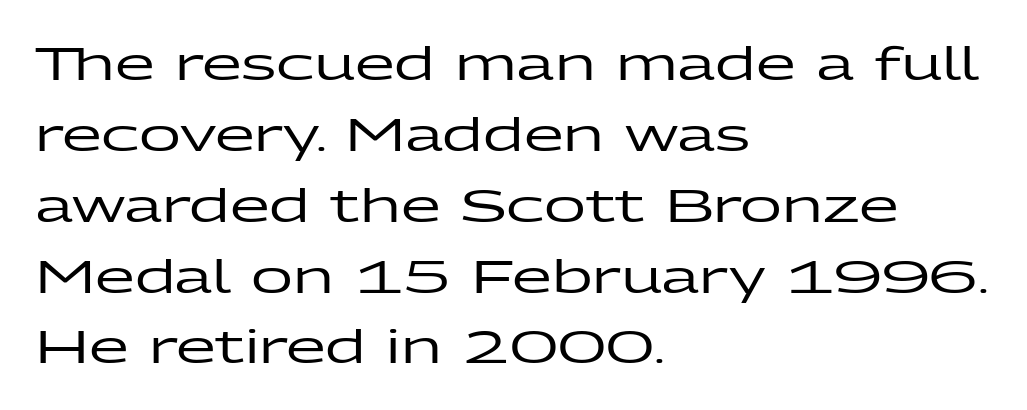
Each new line begins a customary step beneath the previous one. Check under the words: just untouched page. Each word holds together tightly as a unit, with standard inter-letter gaps. I'd call this a sans setting — the letters go barefoot.
